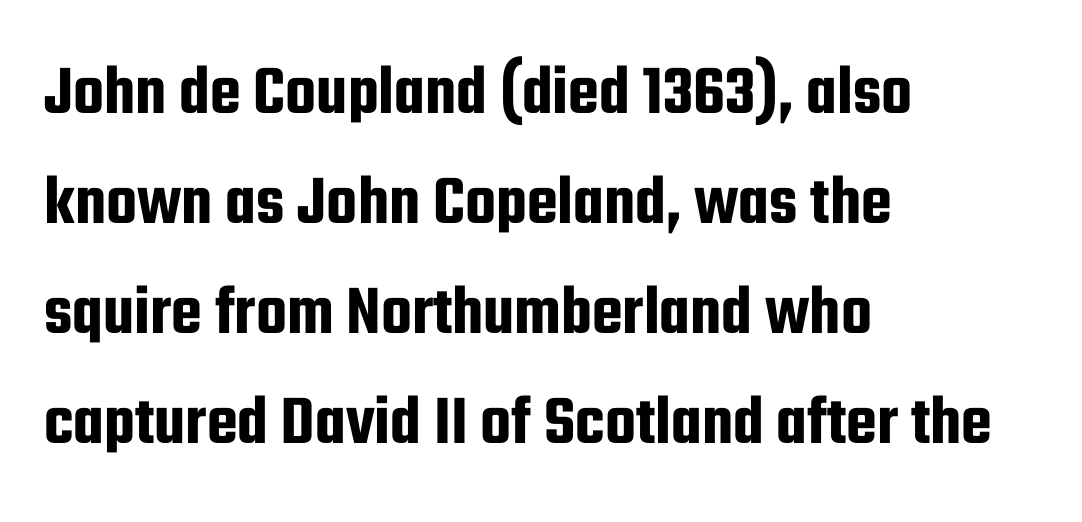
Q: Is the text italic (slanted)? A: No, it is upright.
Q: Is the typeface a serif or a sans-serif typeface? A: Sans-serif.
Q: Is the text underlined? A: No.
Q: How is the paragraph aligned? A: Left-aligned.
Q: Is the spacing between letters normal or unusually wide? A: Normal.
Q: Is the spacing between lines tight, normal or loose? A: Normal.
Q: Width (condensed, normal, or wide)? A: Condensed.
Q: Stroke contrast? A: Low.
Q: x-height? A: Medium.
Q: Monospaced? A: No.
